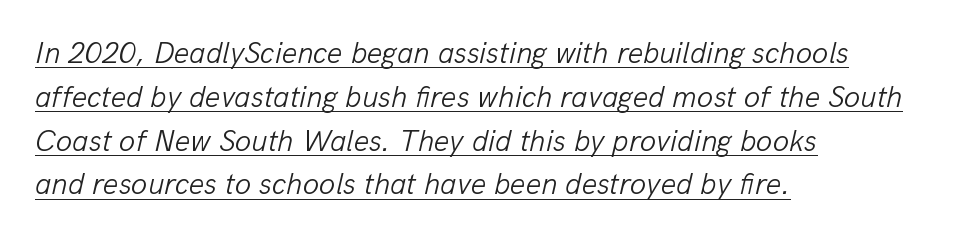
The passage shown is not bold in any degree. Is the letter spacing exaggerated? No — it looks like the ordinary default. Which margin do the lines hug? The left one — the right edge is uneven. Caption: lettering with a line underneath. Proportional: the letters do not fall into vertical columns.
